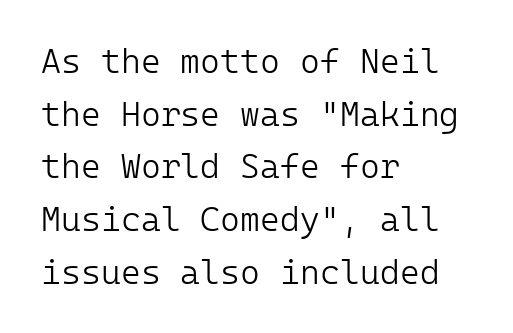
{"serif": "no", "italic": "no", "bold": "no", "weight": "light", "width": "normal", "stroke_contrast": "low", "x_height": "medium", "underline": "no", "align": "left", "line_spacing": "normal", "line_spacing_ratio": 1.55, "letter_spacing": "normal", "letter_spacing_em": 0.0, "glyph_px": 34}
